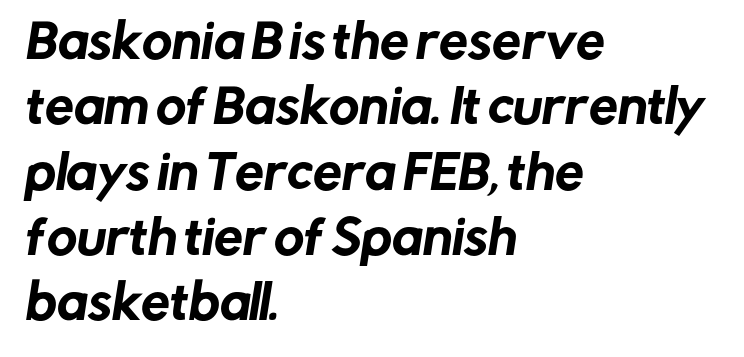
The passage is arranged the way most books set body copy — flush left. The passage shown is not underscored anywhere. A sans-serif font was chosen for this passage. Compared with typical body copy, the letter spacing here is the same.
